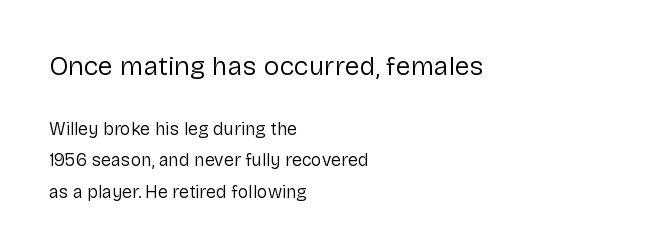
Q: Is the text bold? A: No.
Q: Is the text italic (slanted)? A: No, it is upright.
Q: Is the text underlined? A: No.
Q: How is the paragraph aligned? A: Left-aligned.
Q: Is the spacing between letters normal or unusually wide? A: Normal.
Q: Which block of text is set in a larger size, the first (top) or the second (bottom)? A: The first (top) one.
